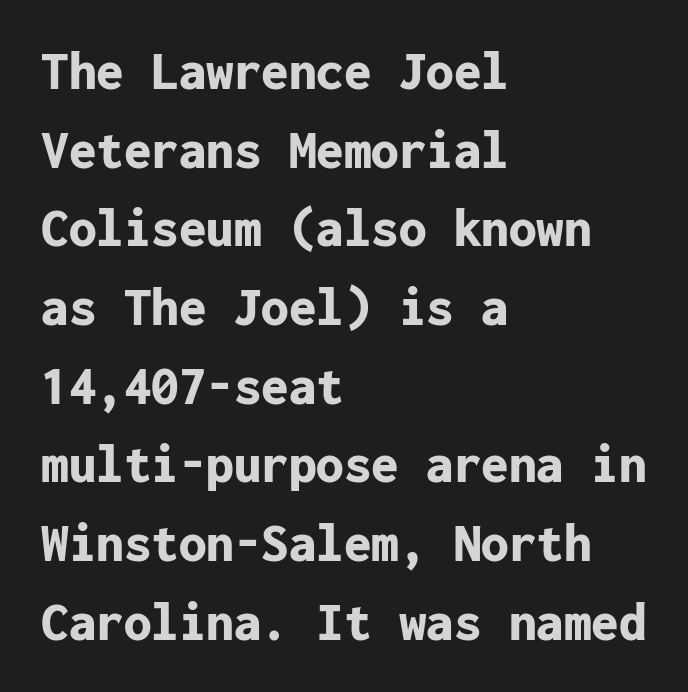
{"serif": "no", "italic": "no", "bold": "yes", "weight": "bold", "width": "normal", "stroke_contrast": "low", "x_height": "medium", "monospaced": "yes", "underline": "no", "align": "left", "line_spacing": "normal", "line_spacing_ratio": 1.43, "letter_spacing": "normal", "letter_spacing_em": 0.0, "glyph_px": 55}
